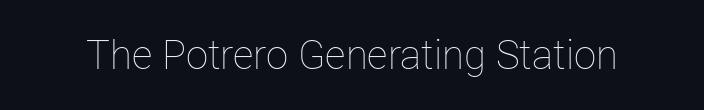
The image shows 40 px thin type, upright; set normal letter spacing, not underlined; low stroke contrast and a medium x-height.
